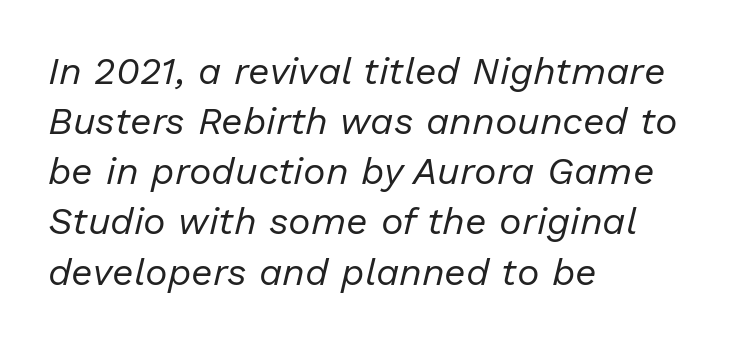
{"italic": "yes", "lean": "right", "slant_degrees": 13, "bold": "no", "weight": "regular", "width": "normal", "stroke_contrast": "low", "x_height": "medium", "monospaced": "no", "underline": "no", "align": "left", "line_spacing": "normal", "line_spacing_ratio": 1.32, "letter_spacing": "normal", "letter_spacing_em": 0.0, "glyph_px": 38}
